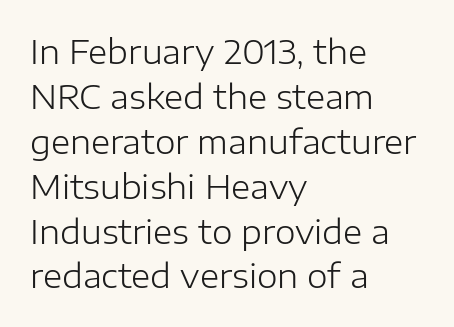
Quick note: underline off. Posture: straight, roman, zero tilt. You could call the tracking neutral — neither tight nor loose. The strokes carry an ordinary text weight at most.
